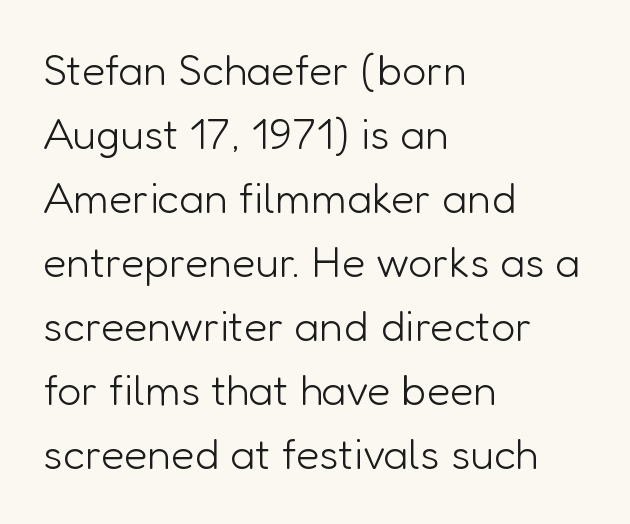
The image shows 43 px light sans-serif type, upright; set left-aligned, normal line spacing (1.49x), normal letter spacing, not underlined; low stroke contrast and a medium x-height.
